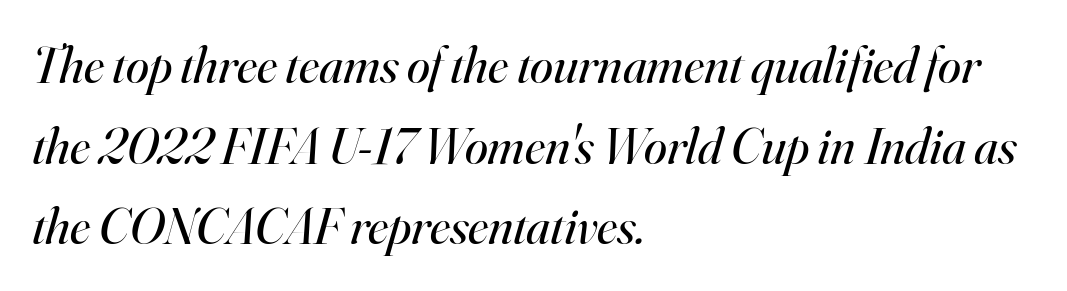
Characters follow at the spacing the type designer built in. Alignment: flush left. Characters are canted at an angle relative to the baseline's perpendicular. Descenders are the only things crossing below the line. Weight: in the light-to-regular range. A serif font was chosen for this passage.
